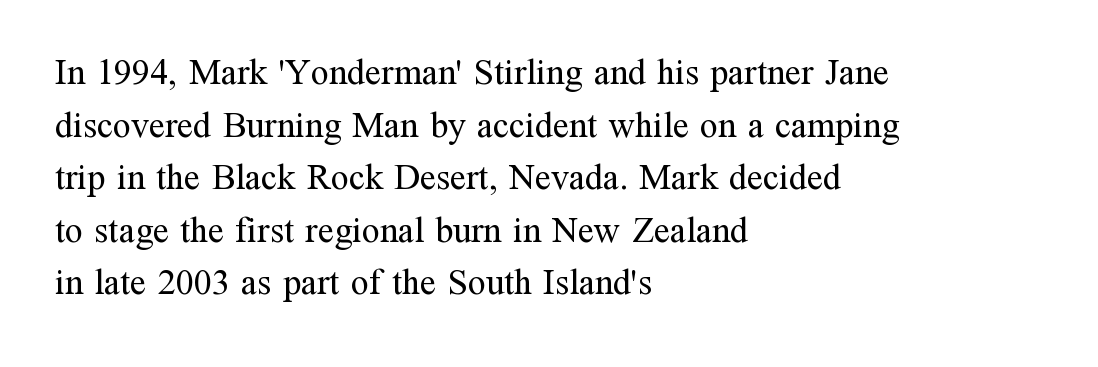
Type style note: has serifs. Leading: standard. Character widths vary here, with narrow letters taking less room than wide ones. A roman cut, with each character standing at attention. Summary of weight: not heavy and not bold.
